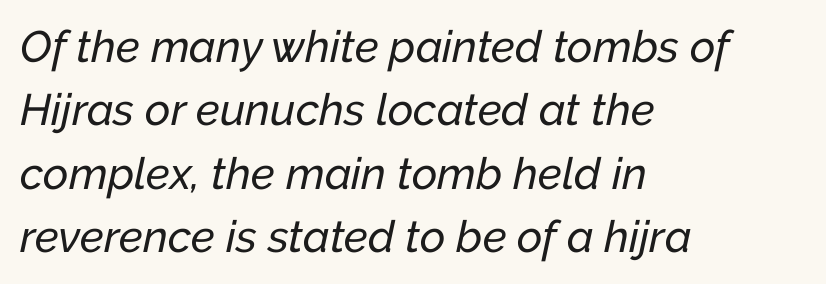
Type without underlining. Compared with typical body copy, the letter spacing here is the same. Posture: slanted. Does the copy run flush right? No — it runs flush left. Regarding leading, the lines here are spaced in the standard way. You could not count columns in this text — the font is proportionally spaced.
